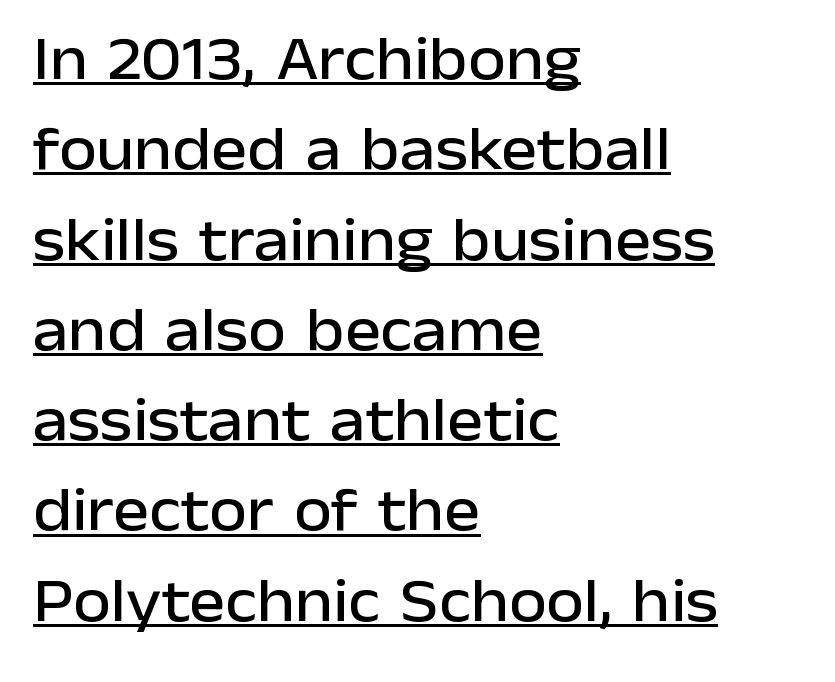
If you measured baseline to baseline, you'd find a middling distance. The passage is arranged the way most books set body copy — flush left. Classification — sans serif. Observe the ordinary spacing: letters are neighbours, not strangers. Posture: straight, roman, zero tilt.
